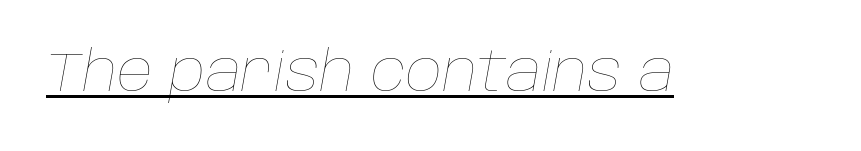
Q: Is the text bold? A: No.
Q: Is the text italic (slanted)? A: Yes, it leans right by about 10 degrees.
Q: Is the text underlined? A: Yes.
Q: Is the spacing between letters normal or unusually wide? A: Normal.
Q: Width (condensed, normal, or wide)? A: Normal.
Q: Stroke contrast? A: Low.
Q: x-height? A: Large.
Q: Monospaced? A: No.
